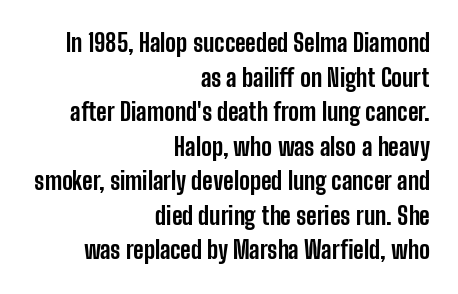
{"italic": "no", "bold": "yes", "underline": "no", "align": "right", "line_spacing": "normal", "line_spacing_ratio": 1.44, "letter_spacing": "normal", "letter_spacing_em": 0.0, "glyph_px": 24}
